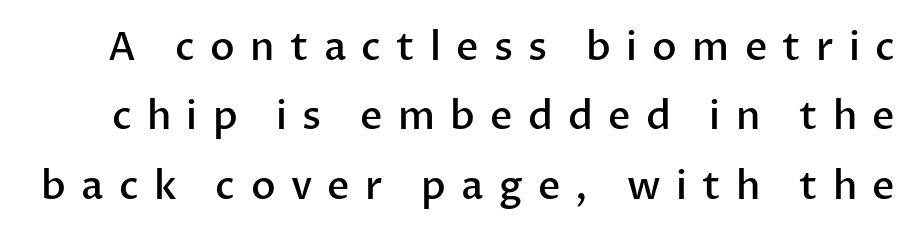
{"serif": "no", "italic": "no", "bold": "semi", "weight": "semibold", "width": "normal", "stroke_contrast": "low", "x_height": "medium", "monospaced": "no", "underline": "no", "line_spacing_ratio": 1.78, "letter_spacing": "wide", "letter_spacing_em": 0.39, "glyph_px": 39}
